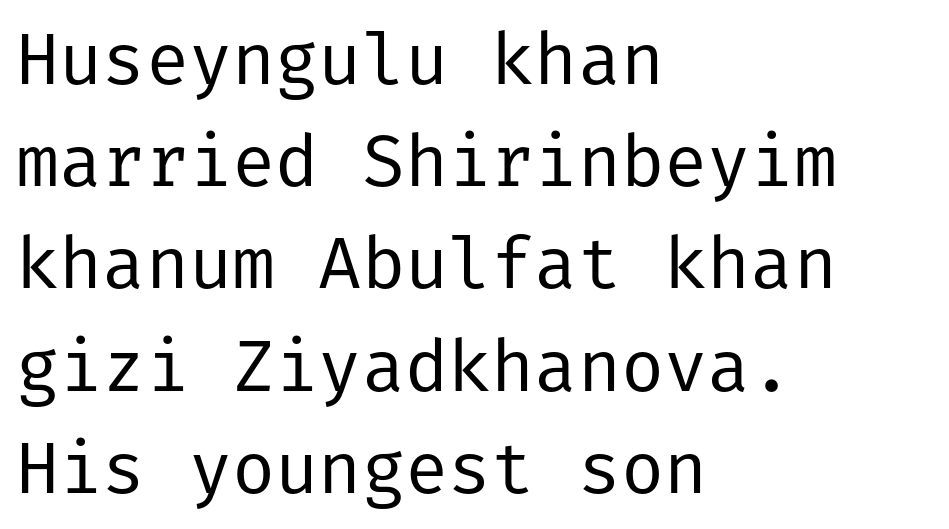
The image shows 72 px regular-weight sans-serif type, upright; set left-aligned, normal line spacing (1.42x), normal letter spacing, not underlined; low stroke contrast and a medium x-height.
